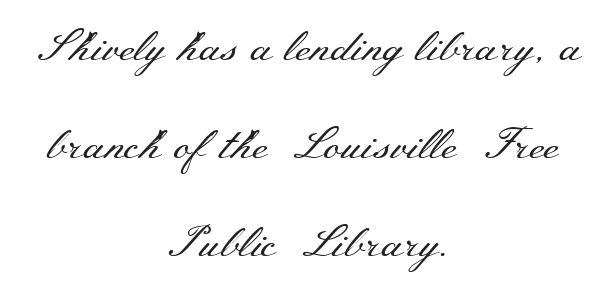
Q: Is the text bold? A: No.
Q: Is the text italic (slanted)? A: Yes.
Q: Is the typeface a serif or a sans-serif typeface? A: Serif.
Q: Is the text underlined? A: No.
Q: How is the paragraph aligned? A: Centered.
Q: Is the spacing between letters normal or unusually wide? A: Normal.
Q: Is the spacing between lines tight, normal or loose? A: Loose.
Q: Width (condensed, normal, or wide)? A: Wide.
Q: Stroke contrast? A: Medium.
Q: x-height? A: Small.
Q: Monospaced? A: No.
